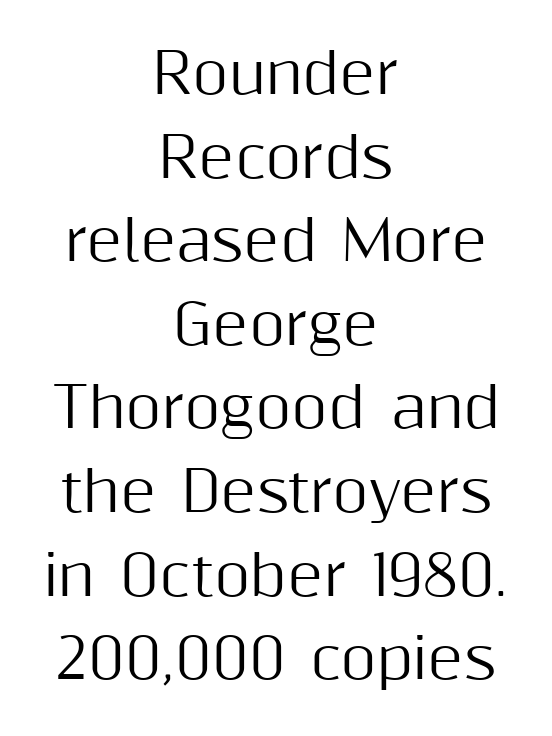
Q: Is the text italic (slanted)? A: No, it is upright.
Q: Is the typeface a serif or a sans-serif typeface? A: Sans-serif.
Q: Is the text underlined? A: No.
Q: How is the paragraph aligned? A: Centered.
Q: Is the spacing between letters normal or unusually wide? A: Normal.
Q: Is the spacing between lines tight, normal or loose? A: Normal.
Q: Width (condensed, normal, or wide)? A: Normal.
Q: Stroke contrast? A: Medium.
Q: x-height? A: Medium.
Q: Monospaced? A: No.
